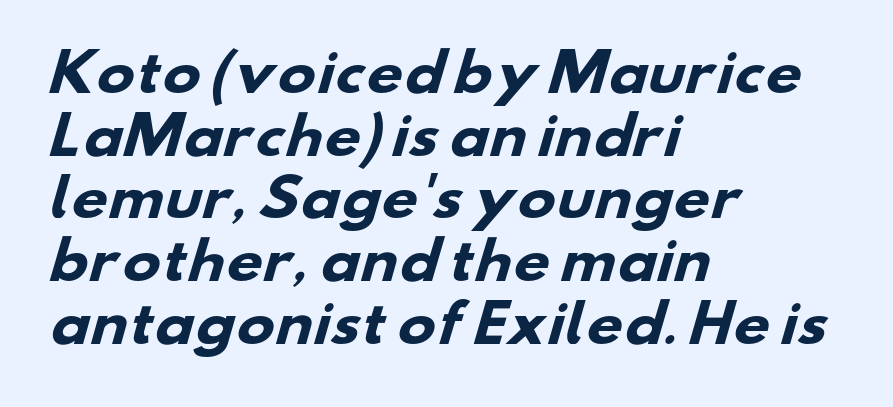
The image shows 51 px heavy, wide sans-serif type; set left-aligned, line spacing 1.23x, normal letter spacing, not underlined; low stroke contrast and a small x-height.
